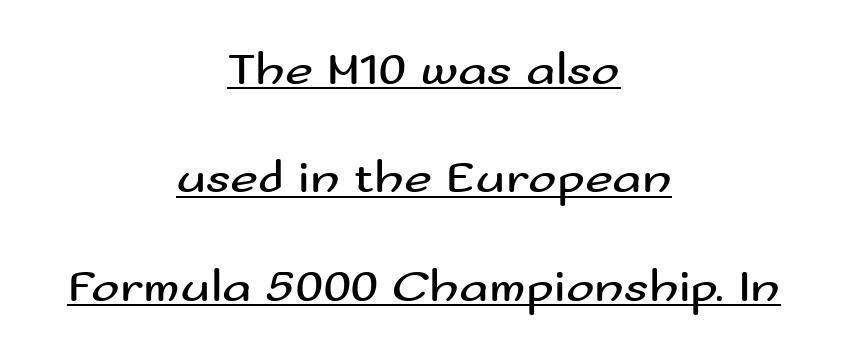
{"serif": "no", "italic": "no", "bold": "no", "weight": "regular", "width": "wide", "stroke_contrast": "medium", "x_height": "small", "monospaced": "no", "underline": "yes", "align": "center", "line_spacing": "loose", "line_spacing_ratio": 2.26, "letter_spacing": "normal", "letter_spacing_em": 0.0, "glyph_px": 48}
